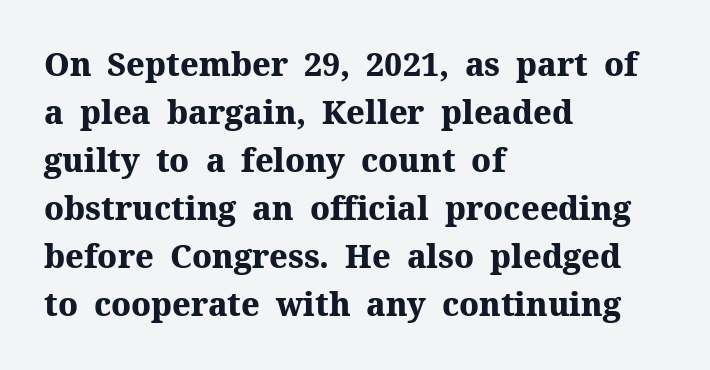
{"serif": "yes", "italic": "no", "bold": "yes", "weight": "heavy", "width": "normal", "stroke_contrast": "medium", "x_height": "medium", "monospaced": "no", "underline": "no", "align": "left", "line_spacing": "normal", "line_spacing_ratio": 1.5, "letter_spacing": "normal", "letter_spacing_em": 0.0, "glyph_px": 32}
